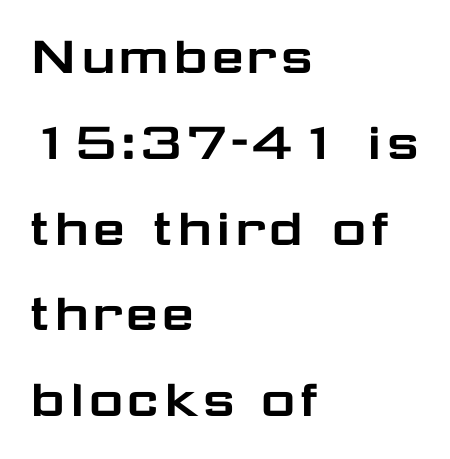
{"serif": "no", "italic": "no", "width": "wide", "stroke_contrast": "low", "x_height": "medium", "monospaced": "no", "underline": "no", "align": "left", "line_spacing": "normal", "line_spacing_ratio": 1.43, "letter_spacing": "normal", "letter_spacing_em": 0.0, "glyph_px": 60}
